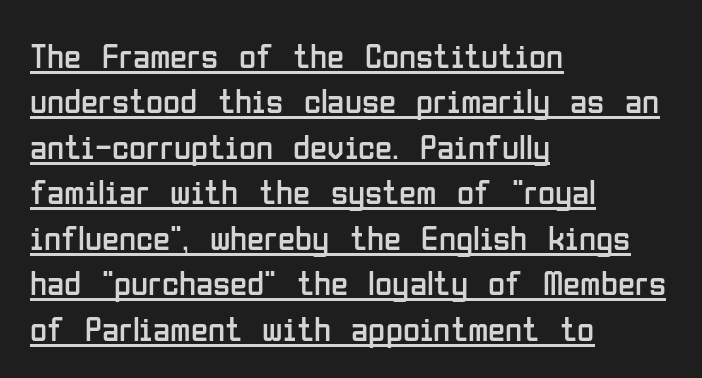
Q: Is the text bold? A: No.
Q: Is the text italic (slanted)? A: No, it is upright.
Q: Is the typeface a serif or a sans-serif typeface? A: Sans-serif.
Q: Is the text underlined? A: Yes.
Q: How is the paragraph aligned? A: Left-aligned.
Q: Is the spacing between letters normal or unusually wide? A: Normal.
Q: Is the spacing between lines tight, normal or loose? A: Normal.
Q: Width (condensed, normal, or wide)? A: Condensed.
Q: Stroke contrast? A: Low.
Q: x-height? A: Medium.
Q: Monospaced? A: No.
